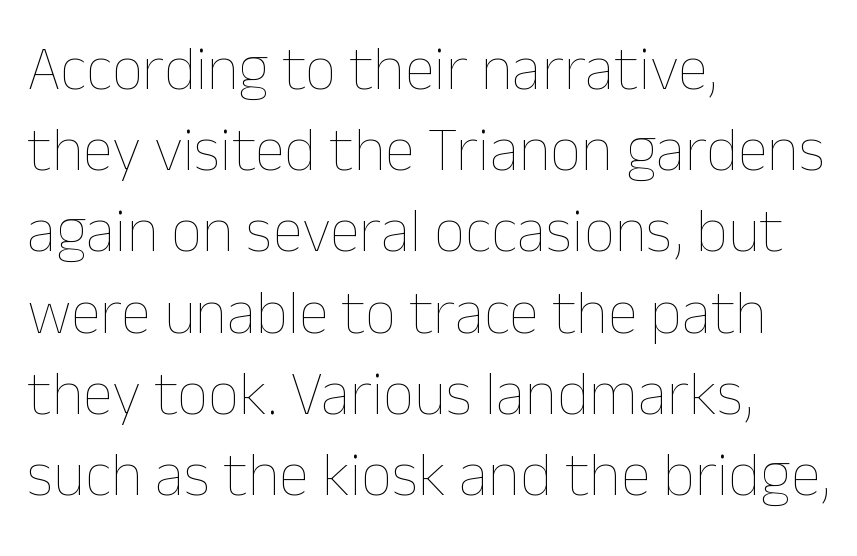
{"italic": "no", "bold": "no", "weight": "thin", "width": "normal", "stroke_contrast": "low", "x_height": "medium", "monospaced": "no", "underline": "no", "align": "left", "line_spacing": "normal", "line_spacing_ratio": 1.31, "letter_spacing": "normal", "letter_spacing_em": 0.0, "glyph_px": 62}
